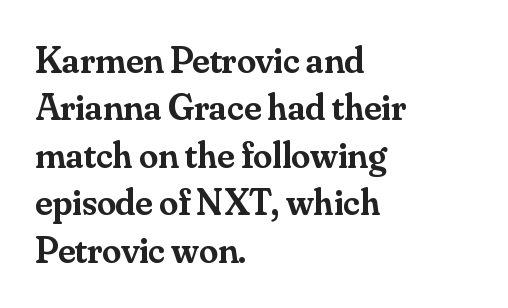
{"serif": "yes", "italic": "no", "bold": "semi", "weight": "semibold", "width": "normal", "stroke_contrast": "medium", "x_height": "small", "monospaced": "no", "underline": "no", "align": "left", "line_spacing": "normal", "line_spacing_ratio": 1.25, "letter_spacing": "normal", "letter_spacing_em": 0.0, "glyph_px": 38}
